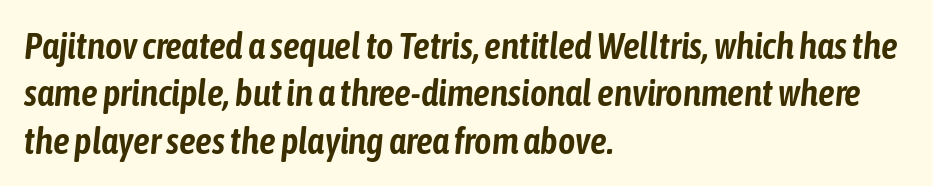
Each letter keeps its own natural width here, so spacing adapts to shape. Check the space under the baseline: it is left empty. Here the glyphs are tracked normally, forming tight word shapes. Italic: yes, the glyphs are oblique. The passage is arranged the way most books set body copy — flush left.
